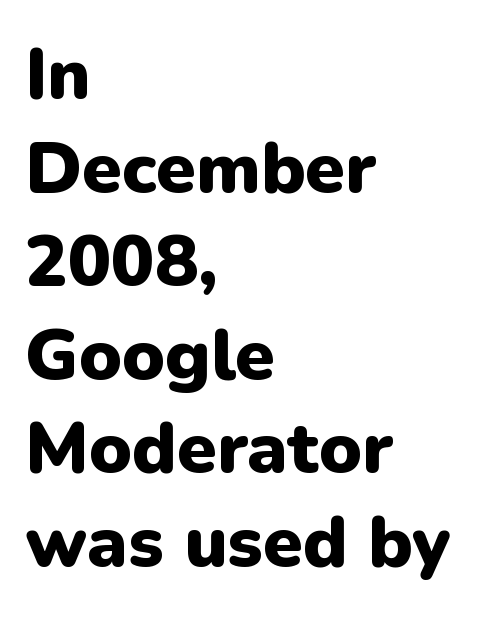
The image shows 72 px heavy sans-serif type, upright; set left-aligned, normal line spacing (1.3x), normal letter spacing, not underlined; low stroke contrast and a medium x-height.
